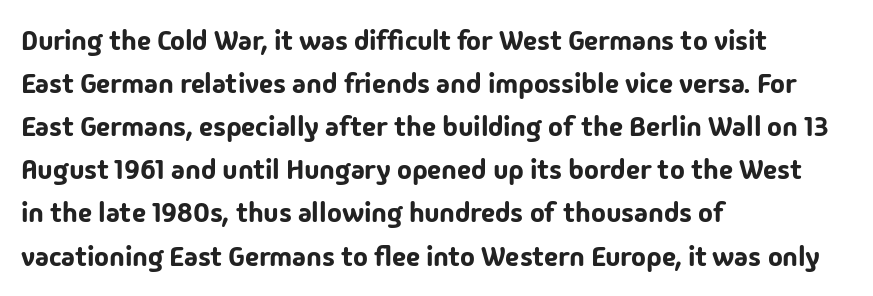
Q: Is the text italic (slanted)? A: No, it is upright.
Q: Is the typeface a serif or a sans-serif typeface? A: Sans-serif.
Q: Is the text underlined? A: No.
Q: How is the paragraph aligned? A: Left-aligned.
Q: Is the spacing between letters normal or unusually wide? A: Normal.
Q: Is the spacing between lines tight, normal or loose? A: Normal.
Q: Width (condensed, normal, or wide)? A: Normal.
Q: Stroke contrast? A: Low.
Q: x-height? A: Medium.
Q: Monospaced? A: No.
